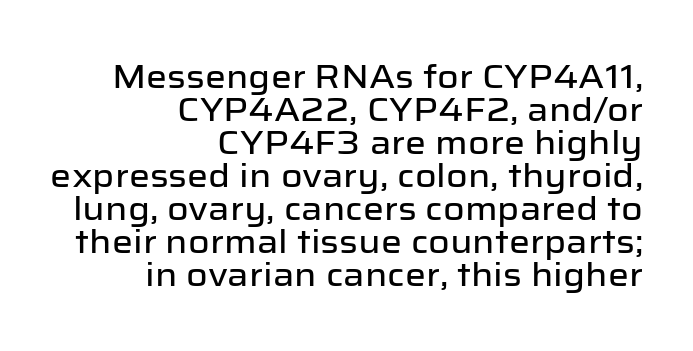
The image shows 33 px sans-serif type, upright; set right-aligned, tight line spacing (1.0x), normal letter spacing, not underlined; low stroke contrast and a medium x-height.
